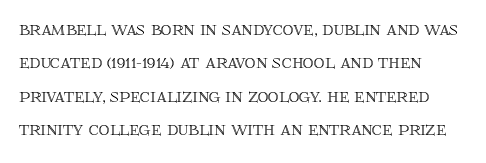
Q: Is the text italic (slanted)? A: No, it is upright.
Q: Is the text underlined? A: No.
Q: How is the paragraph aligned? A: Left-aligned.
Q: Is the spacing between letters normal or unusually wide? A: Normal.
Q: Is the spacing between lines tight, normal or loose? A: Normal.
